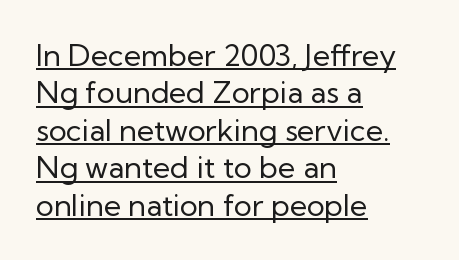
Q: Is the text bold? A: No.
Q: Is the text italic (slanted)? A: No, it is upright.
Q: Is the typeface a serif or a sans-serif typeface? A: Sans-serif.
Q: Is the text underlined? A: Yes.
Q: How is the paragraph aligned? A: Left-aligned.
Q: Is the spacing between letters normal or unusually wide? A: Normal.
Q: Is the spacing between lines tight, normal or loose? A: Normal.
Q: Width (condensed, normal, or wide)? A: Normal.
Q: Stroke contrast? A: Low.
Q: x-height? A: Medium.
Q: Monospaced? A: No.
